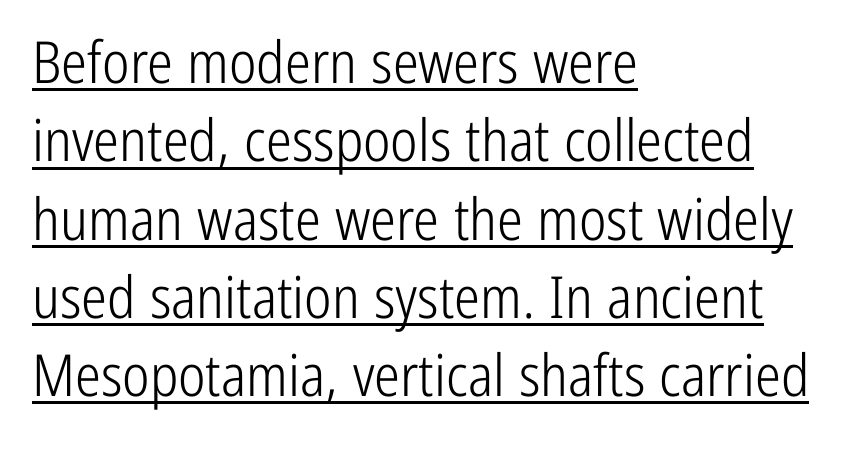
Q: Is the text bold? A: No.
Q: Is the text italic (slanted)? A: No, it is upright.
Q: Is the typeface a serif or a sans-serif typeface? A: Sans-serif.
Q: Is the text underlined? A: Yes.
Q: How is the paragraph aligned? A: Left-aligned.
Q: Is the spacing between letters normal or unusually wide? A: Normal.
Q: Is the spacing between lines tight, normal or loose? A: Normal.
Q: Width (condensed, normal, or wide)? A: Condensed.
Q: Stroke contrast? A: Low.
Q: x-height? A: Medium.
Q: Monospaced? A: No.
